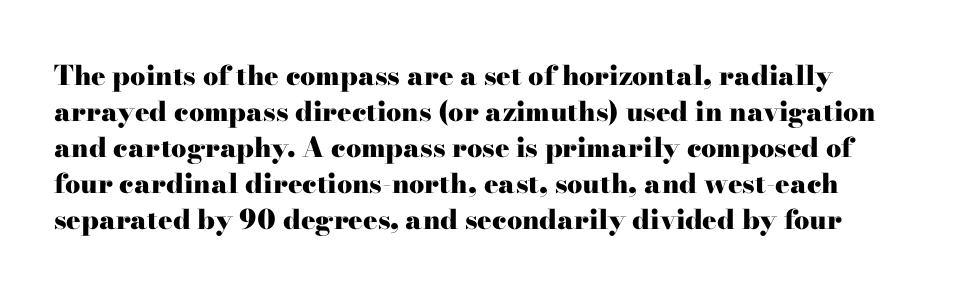
The image shows 27 px bold type, upright; set normal line spacing (1.33x), normal letter spacing, not underlined.
